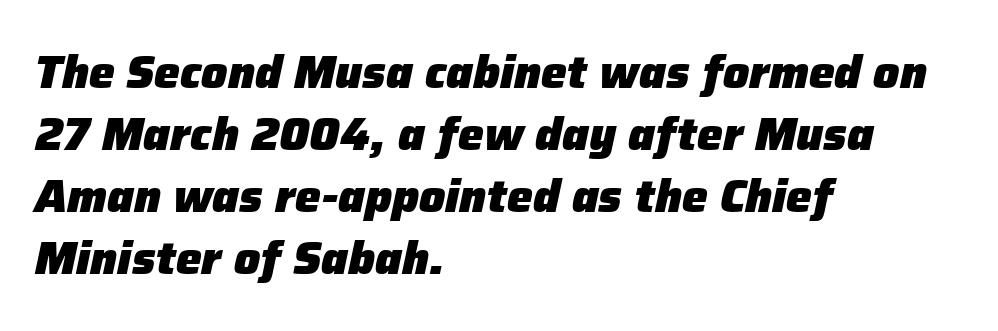
Is this a fixed-width face? No — the glyphs have proportional, varying widths. Does the lettering tilt? It does — this is italic. Only glyphs here, with clear space below each row. Horizontally, the lines are justified to the leading edge only. Regular leading. Honestly, the letter spacing is just normal — you wouldn't notice it.
